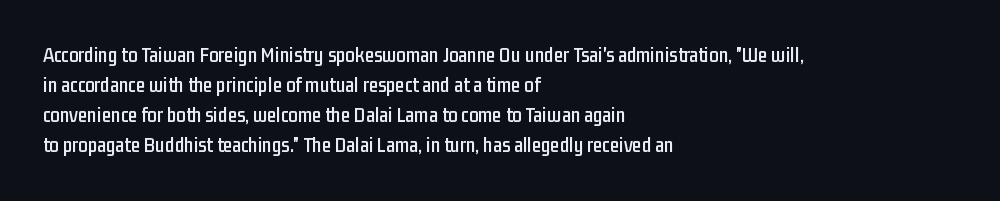
The image shows 21 px text type, upright; set left-aligned, normal line spacing (1.43x), normal letter spacing, not underlined.
